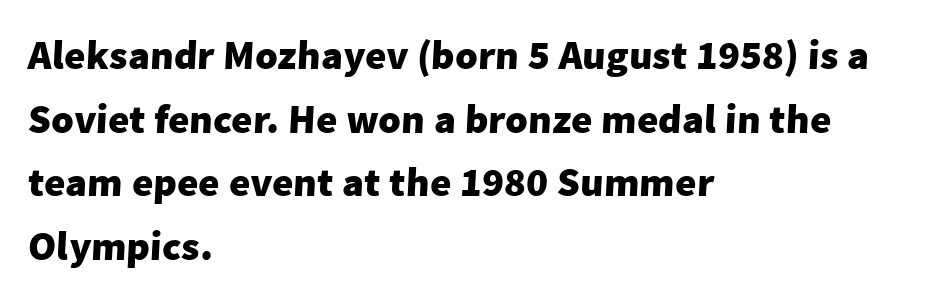
The image shows 41 px heavy sans-serif type; set left-aligned, normal line spacing (1.55x), normal letter spacing, not underlined; low stroke contrast and a medium x-height.
